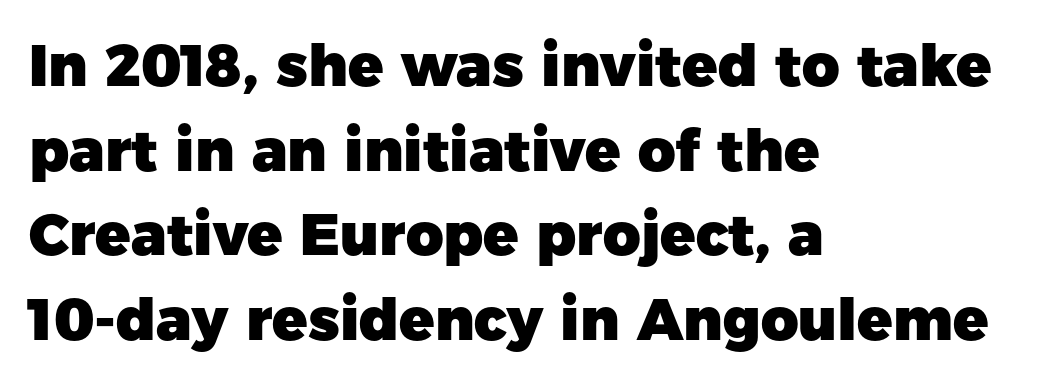
If you measured baseline to baseline, you'd find a middling distance. Clear beneath every line of the passage. Italic: no, the glyphs are upright roman. You could not count columns in this text — the font is proportionally spaced. The passage shown has conventional tracking throughout.
